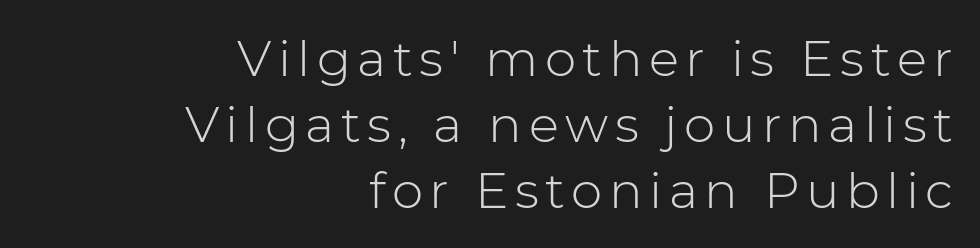
Q: Is the text bold? A: No.
Q: Is the text italic (slanted)? A: No, it is upright.
Q: Is the typeface a serif or a sans-serif typeface? A: Sans-serif.
Q: Is the text underlined? A: No.
Q: How is the paragraph aligned? A: Right-aligned.
Q: Is the spacing between lines tight, normal or loose? A: Normal.
Q: Width (condensed, normal, or wide)? A: Normal.
Q: Stroke contrast? A: Low.
Q: x-height? A: Medium.
Q: Monospaced? A: No.
